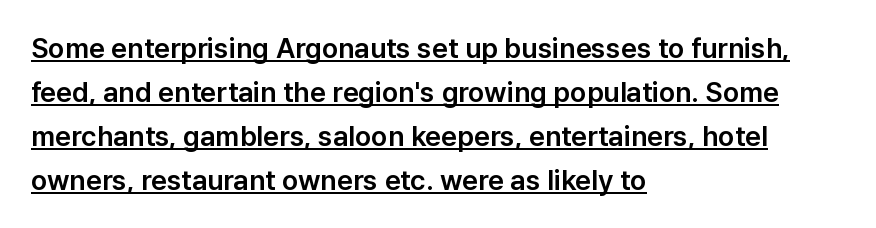
Q: Is the text italic (slanted)? A: No, it is upright.
Q: Is the typeface a serif or a sans-serif typeface? A: Sans-serif.
Q: Is the text underlined? A: Yes.
Q: How is the paragraph aligned? A: Left-aligned.
Q: Is the spacing between letters normal or unusually wide? A: Normal.
Q: Is the spacing between lines tight, normal or loose? A: Normal.
Q: Width (condensed, normal, or wide)? A: Normal.
Q: Stroke contrast? A: Low.
Q: x-height? A: Medium.
Q: Monospaced? A: No.
